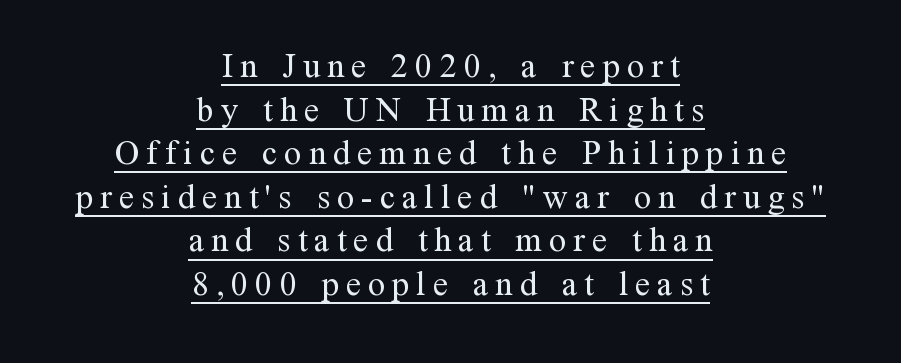
{"serif": "yes", "italic": "no", "bold": "no", "weight": "regular", "width": "normal", "stroke_contrast": "medium", "x_height": "medium", "monospaced": "no", "underline": "yes", "align": "center", "line_spacing": "normal", "line_spacing_ratio": 1.28, "letter_spacing": "wide", "letter_spacing_em": 0.21, "glyph_px": 34}
